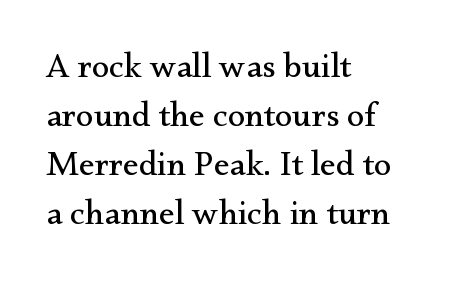
The image shows 35 px regular-weight serif type, upright; set left-aligned, normal line spacing (1.4x), normal letter spacing, not underlined; medium stroke contrast and a small x-height.
